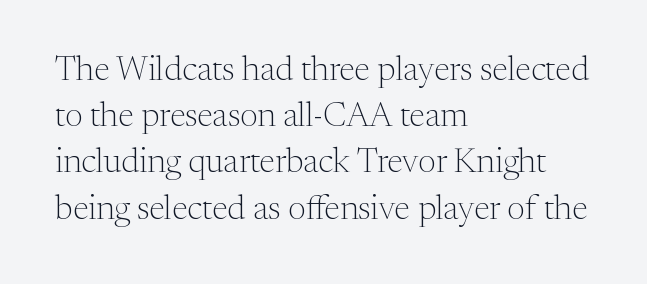
Q: Is the text bold? A: No.
Q: Is the text italic (slanted)? A: No, it is upright.
Q: Is the typeface a serif or a sans-serif typeface? A: Serif.
Q: Is the text underlined? A: No.
Q: How is the paragraph aligned? A: Left-aligned.
Q: Is the spacing between letters normal or unusually wide? A: Normal.
Q: Is the spacing between lines tight, normal or loose? A: Normal.
Q: Width (condensed, normal, or wide)? A: Normal.
Q: Stroke contrast? A: Medium.
Q: x-height? A: Medium.
Q: Monospaced? A: No.
